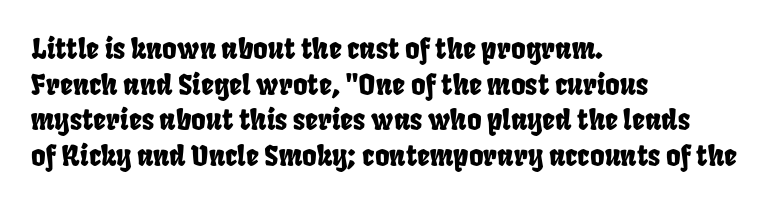
The image shows 28 px condensed type; set left-aligned, normal line spacing (1.27x), normal letter spacing, not underlined; low stroke contrast and a large x-height.
